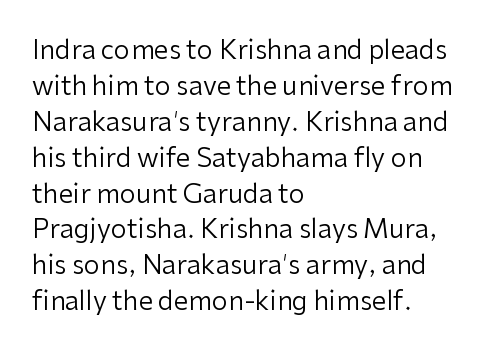
The characters are drawn with everyday or finer stroke widths. Line beginnings align vertically; line endings do not. Rule under the text: the space is simply empty. Words appear dense and cohesive because spacing is normal. Whoever set this chose a conventional vertical rhythm. Rendered with straight, roman letterforms.
